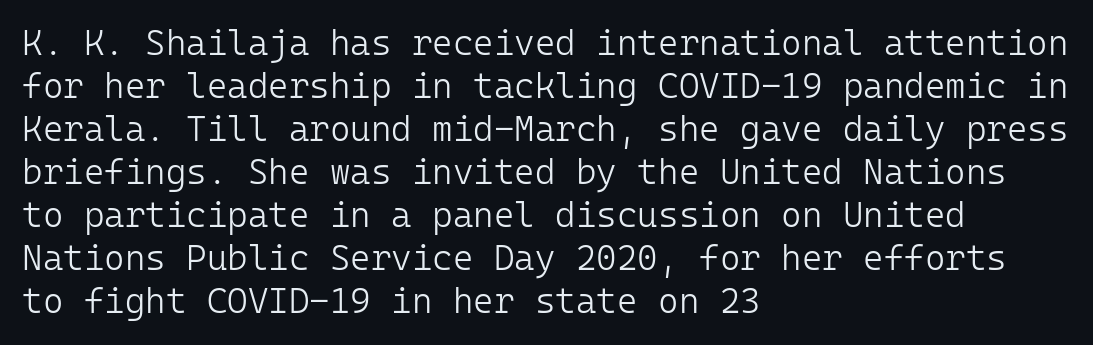
{"serif": "no", "italic": "no", "bold": "no", "weight": "light", "width": "normal", "stroke_contrast": "low", "x_height": "medium", "monospaced": "yes", "underline": "no", "align": "left", "line_spacing_ratio": 1.23, "letter_spacing": "normal", "letter_spacing_em": 0.0, "glyph_px": 35}
